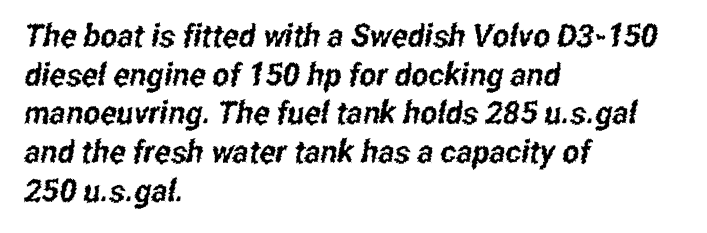
Q: Is the typeface a serif or a sans-serif typeface? A: Sans-serif.
Q: Is the text underlined? A: No.
Q: How is the paragraph aligned? A: Left-aligned.
Q: Is the spacing between letters normal or unusually wide? A: Normal.
Q: Width (condensed, normal, or wide)? A: Condensed.
Q: Stroke contrast? A: Low.
Q: x-height? A: Medium.
Q: Monospaced? A: No.
